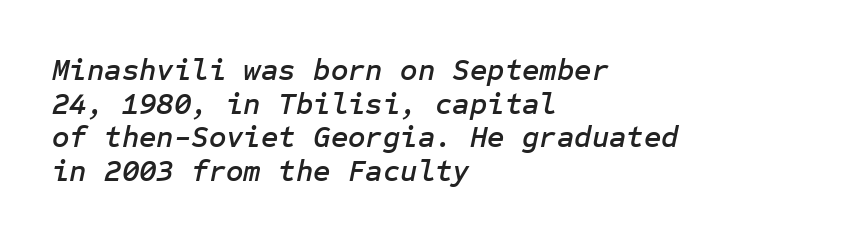
Each word holds together tightly as a unit, with standard inter-letter gaps. The line-height multiplier appears low, near solid setting. The words here are not underlined. The paragraph has a hard left edge and a soft right edge.
